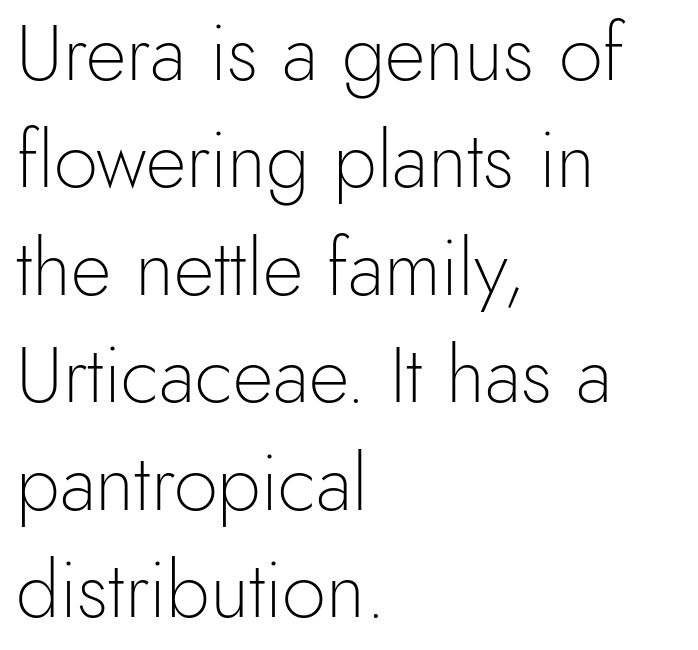
{"serif": "no", "italic": "no", "bold": "no", "weight": "light", "width": "normal", "x_height": "small", "monospaced": "no", "underline": "no", "align": "left", "line_spacing": "normal", "line_spacing_ratio": 1.36, "letter_spacing": "normal", "letter_spacing_em": 0.0, "glyph_px": 79}
